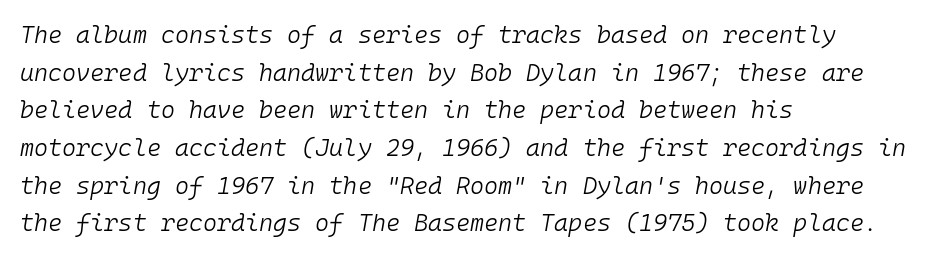
{"italic": "yes", "lean": "right", "slant_degrees": 10, "bold": "no", "underline": "no", "align": "left", "line_spacing": "normal", "line_spacing_ratio": 1.57, "letter_spacing": "normal", "letter_spacing_em": 0.0, "glyph_px": 24}
